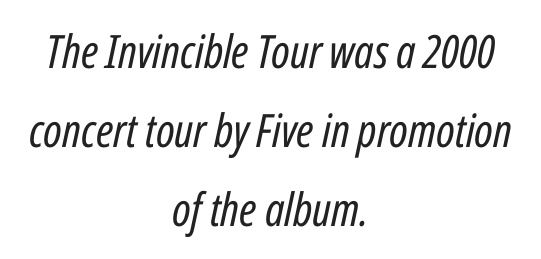
The specimen reads as italic at a glance. A quiet, ordinary-to-light weight characterises the typeface. The face used here is rendered with its standard letterfit. Varying glyph widths throughout — classic text-font behaviour. Line starts and ends both wander, symmetrically.
